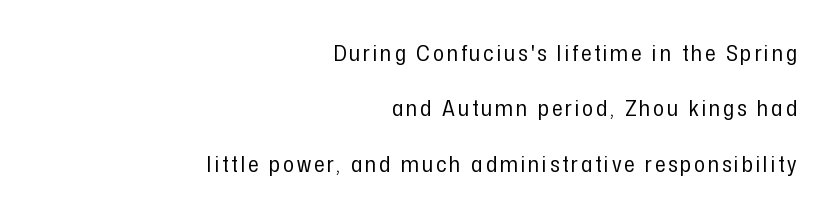
{"italic": "no", "bold": "no", "underline": "no", "align": "right", "line_spacing": "loose", "line_spacing_ratio": 2.41, "glyph_px": 23}
